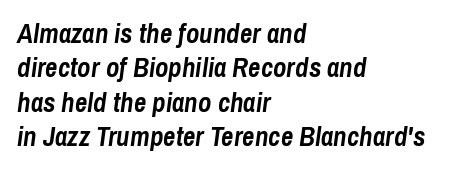
{"italic": "yes", "lean": "right", "slant_degrees": 8, "bold": "yes", "underline": "no", "align": "left", "line_spacing": "normal", "line_spacing_ratio": 1.27, "letter_spacing": "normal", "letter_spacing_em": 0.0, "glyph_px": 27}
